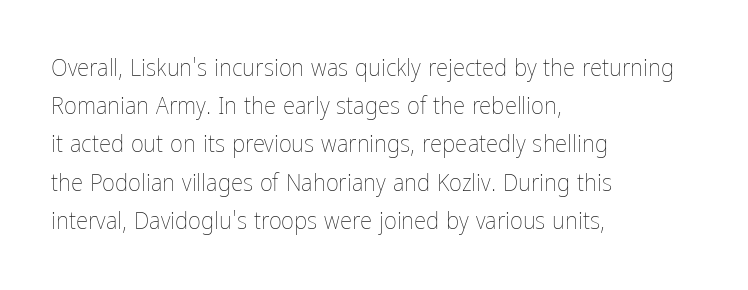
The image shows 25 px text type, upright; set left-aligned, normal line spacing (1.53x), normal letter spacing, not underlined.
